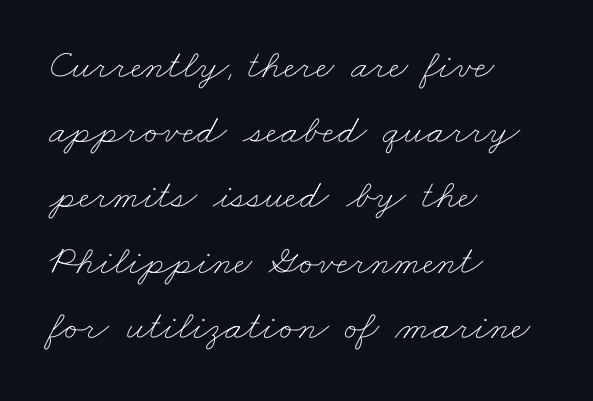
{"bold": "no", "weight": "thin", "width": "wide", "stroke_contrast": "low", "x_height": "small", "monospaced": "no", "underline": "no", "align": "left", "line_spacing": "normal", "line_spacing_ratio": 1.59, "letter_spacing": "normal", "letter_spacing_em": 0.0, "glyph_px": 41}
